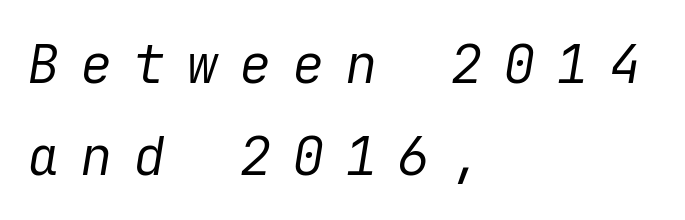
Q: Is the text bold? A: No.
Q: Is the text italic (slanted)? A: Yes, it leans right by about 9 degrees.
Q: Is the text underlined? A: No.
Q: How is the paragraph aligned? A: Left-aligned.
Q: Is the spacing between letters normal or unusually wide? A: Unusually wide.
Q: Width (condensed, normal, or wide)? A: Normal.
Q: Stroke contrast? A: Low.
Q: x-height? A: Medium.
